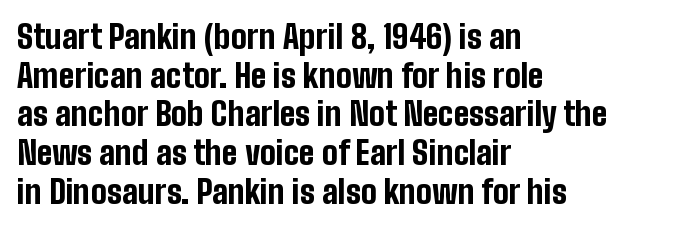
{"serif": "no", "italic": "no", "bold": "yes", "weight": "bold", "width": "condensed", "stroke_contrast": "low", "x_height": "medium", "monospaced": "no", "underline": "no", "align": "left", "line_spacing_ratio": 1.21, "letter_spacing": "normal", "letter_spacing_em": 0.0, "glyph_px": 32}
